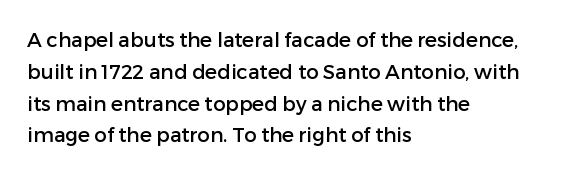
{"italic": "no", "underline": "no", "align": "left", "line_spacing": "normal", "line_spacing_ratio": 1.59, "letter_spacing": "normal", "letter_spacing_em": 0.0, "glyph_px": 20}
